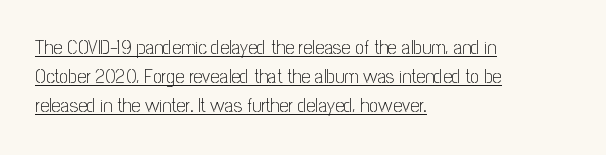
The image shows 20 px text type, upright; set left-aligned, normal line spacing (1.46x), normal letter spacing, underlined.
